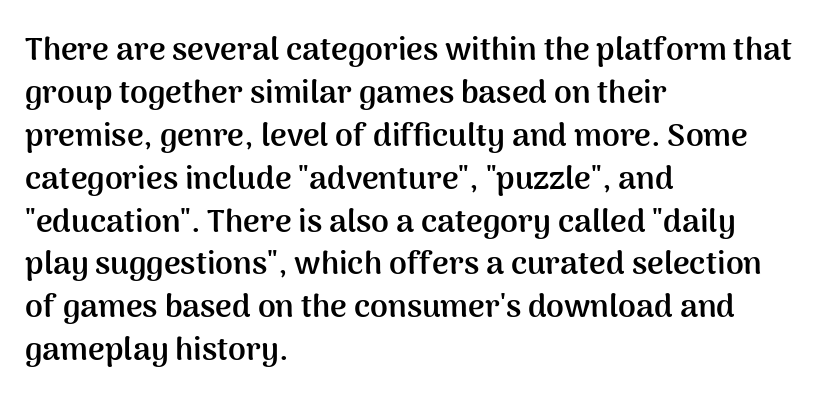
Baseline-to-baseline distance is the conventional proportion of letter height. Check where the strokes stop: nothing finishes them off — pure sans. A clean baseline with only descenders dipping below it. Is there any slant? The stems are plumb. Students, this is bold: see how much ink each stroke carries. The setting favours the left margin, as ordinary paragraphs usually do.
